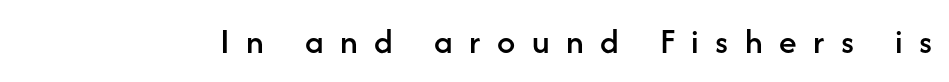
The image shows 36 px sans-serif type, upright; set unusually wide letter spacing (+0.46 em), not underlined; low stroke contrast and a medium x-height.
